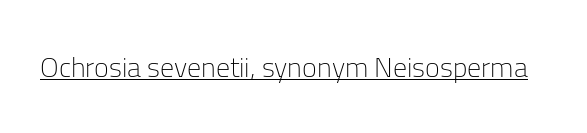
On a weight scale, this lands at 450 or below. Looks like regular typesetting: each glyph gets only the width it needs. Regarding serifs, this sample does without them. Posture: straight, roman, zero tilt. Every word sits above its own underline. This rendering leaves character spacing at its baseline value.
